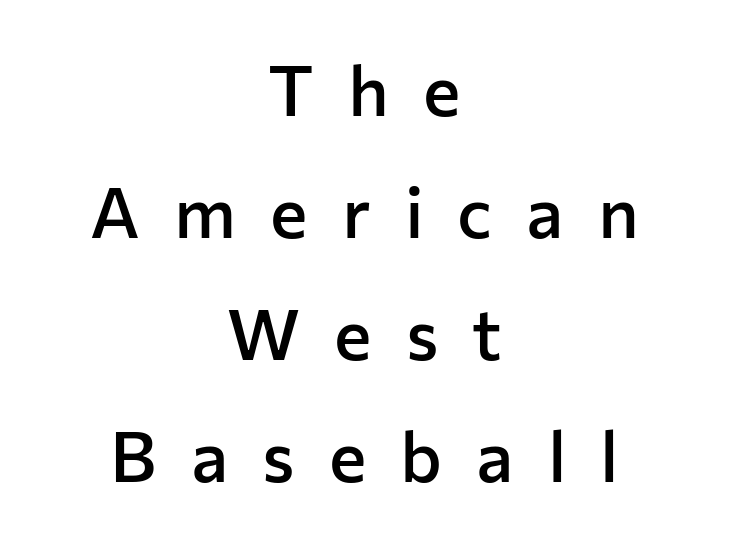
Q: Is the text bold? A: Semi-bold.
Q: Is the text italic (slanted)? A: No, it is upright.
Q: Is the typeface a serif or a sans-serif typeface? A: Sans-serif.
Q: Is the text underlined? A: No.
Q: How is the paragraph aligned? A: Centered.
Q: Is the spacing between letters normal or unusually wide? A: Unusually wide.
Q: Width (condensed, normal, or wide)? A: Normal.
Q: Stroke contrast? A: Low.
Q: x-height? A: Medium.
Q: Monospaced? A: No.
